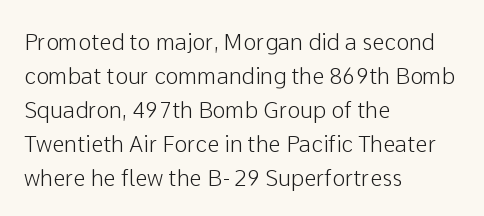
{"italic": "no", "underline": "no", "align": "left", "line_spacing": "normal", "line_spacing_ratio": 1.54, "letter_spacing": "normal", "letter_spacing_em": 0.0, "glyph_px": 22}
